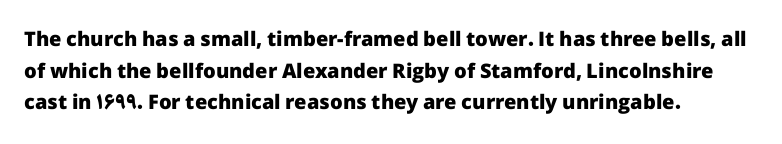
{"italic": "no", "bold": "yes", "underline": "no", "align": "left", "line_spacing": "normal", "line_spacing_ratio": 1.58, "letter_spacing": "normal", "letter_spacing_em": 0.0, "glyph_px": 20}
